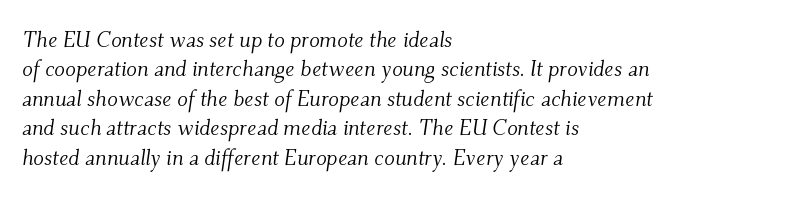
The image shows 22 px text type, italic (leaning right); set left-aligned, normal line spacing (1.34x), normal letter spacing, not underlined.
